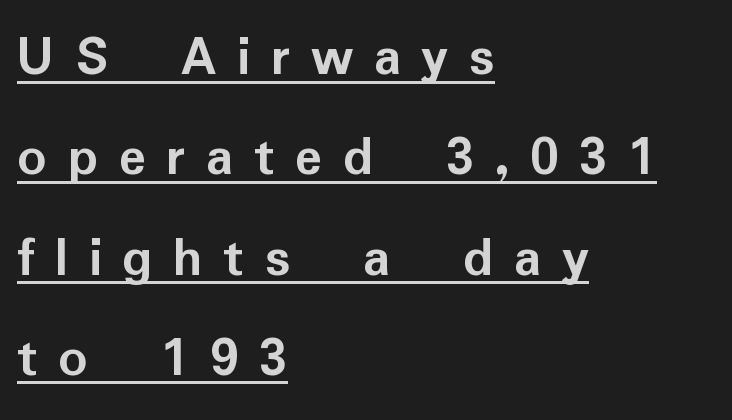
The image shows 57 px semibold sans-serif type, upright; set left-aligned, line spacing 1.76x, unusually wide letter spacing (+0.36 em), underlined; low stroke contrast and a medium x-height.
